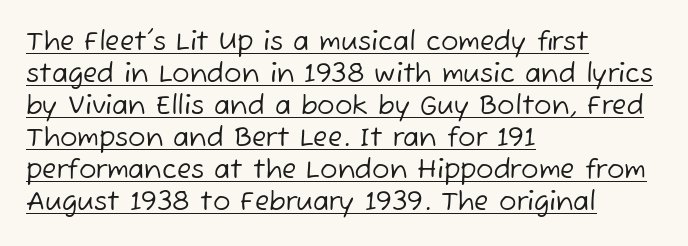
Between one letter and the next there's only the usual sliver of space. Stroke mass is kept to a normal reading level or below. This sample carries an underscore along the baseline area. One-word summary of the alignment: left.
